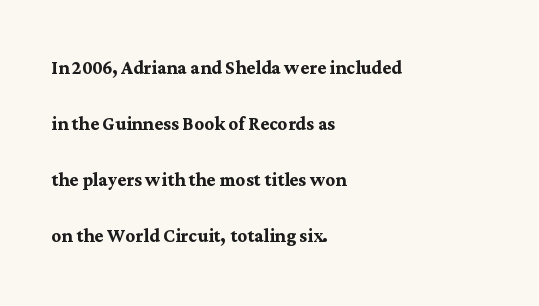
Q: Is the text bold? A: Yes.
Q: Is the text italic (slanted)? A: No, it is upright.
Q: Is the text underlined? A: No.
Q: How is the paragraph aligned? A: Left-aligned.
Q: Is the spacing between letters normal or unusually wide? A: Normal.
Q: Is the spacing between lines tight, normal or loose? A: Loose.
